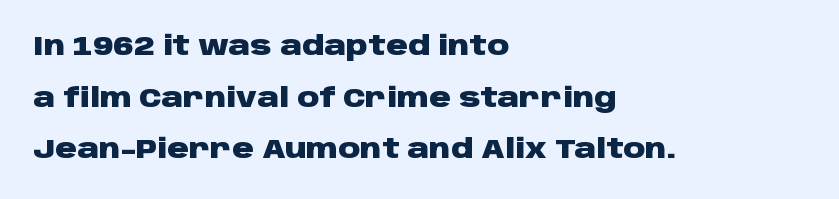
Q: Is the text bold? A: Yes.
Q: Is the text italic (slanted)? A: No, it is upright.
Q: Is the text underlined? A: No.
Q: How is the paragraph aligned? A: Left-aligned.
Q: Is the spacing between letters normal or unusually wide? A: Normal.
Q: Is the spacing between lines tight, normal or loose? A: Loose.
